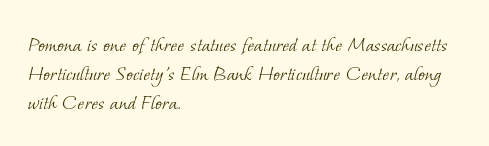
The image shows 23 px text type; set left-aligned, normal line spacing (1.26x), normal letter spacing, not underlined.
